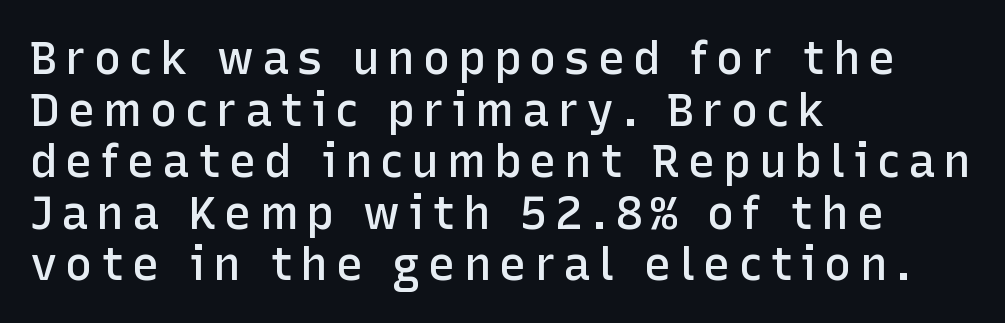
{"serif": "no", "italic": "no", "bold": "semi", "weight": "semibold", "width": "normal", "stroke_contrast": "low", "x_height": "medium", "monospaced": "no", "underline": "no", "align": "left", "line_spacing": "tight", "line_spacing_ratio": 1.12, "glyph_px": 46}
